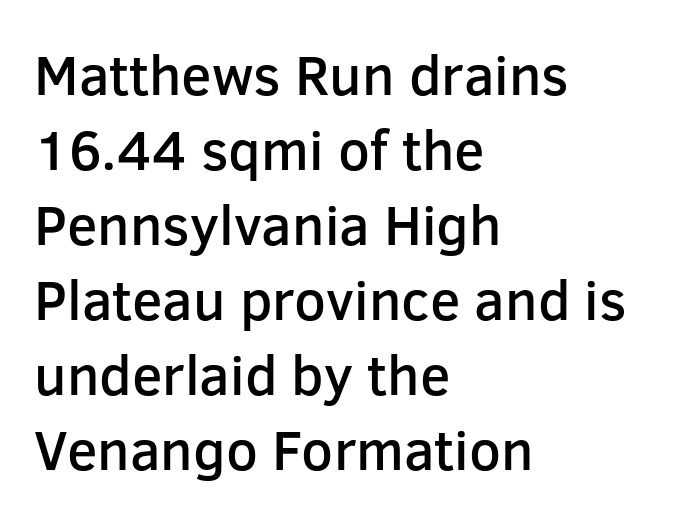
Nope, not italic — everything's standing straight. I'd call this a sans setting — the letters go barefoot. The lines in this sample share a left origin and differ only in where they stop. The rendering uses natural spacing where letterforms have individual widths. The baseline area is clear. Students, note that the glyphs here touch the page at normal intervals.
